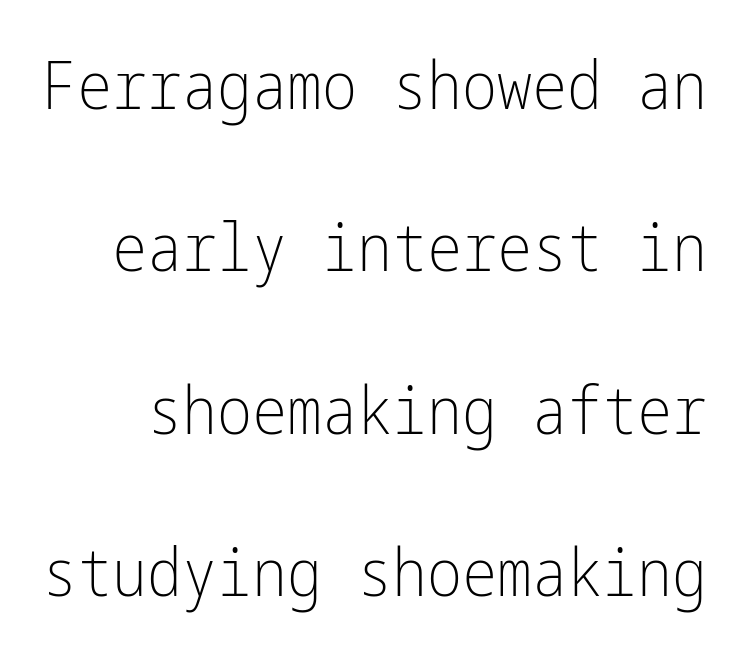
Q: Is the text bold? A: No.
Q: Is the text italic (slanted)? A: No, it is upright.
Q: Is the typeface a serif or a sans-serif typeface? A: Sans-serif.
Q: Is the text underlined? A: No.
Q: Is the spacing between letters normal or unusually wide? A: Normal.
Q: Is the spacing between lines tight, normal or loose? A: Loose.
Q: Width (condensed, normal, or wide)? A: Condensed.
Q: Stroke contrast? A: Low.
Q: x-height? A: Medium.
